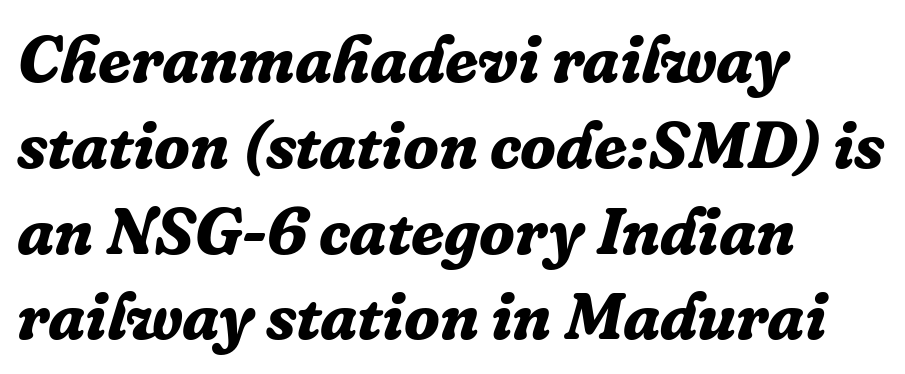
Looking at the ascenders, they clearly lean. Standard letterfit; no display-style spreading of the glyphs. Small tapered or slab feet sit at the stroke ends, so this counts as serif. Rule under the text: the space is simply empty. Summary of vertical rhythm: regular, with standard interline spacing.
